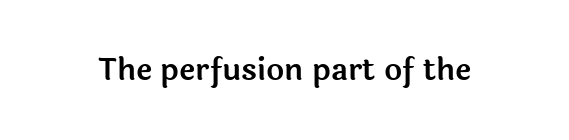
The image shows 31 px sans-serif type, upright; set normal letter spacing, not underlined; a medium x-height.
